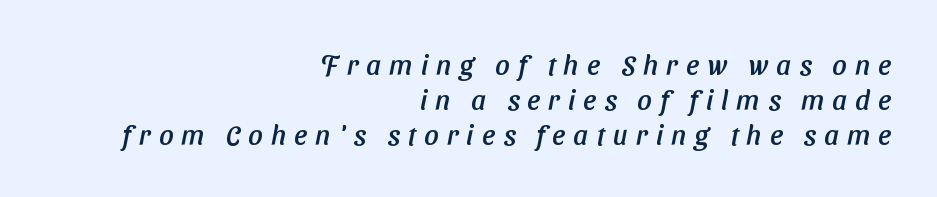
Q: Is the typeface a serif or a sans-serif typeface? A: Sans-serif.
Q: Is the text underlined? A: No.
Q: How is the paragraph aligned? A: Right-aligned.
Q: Is the spacing between letters normal or unusually wide? A: Unusually wide.
Q: Is the spacing between lines tight, normal or loose? A: Normal.
Q: Width (condensed, normal, or wide)? A: Normal.
Q: Stroke contrast? A: Low.
Q: x-height? A: Medium.
Q: Monospaced? A: No.
